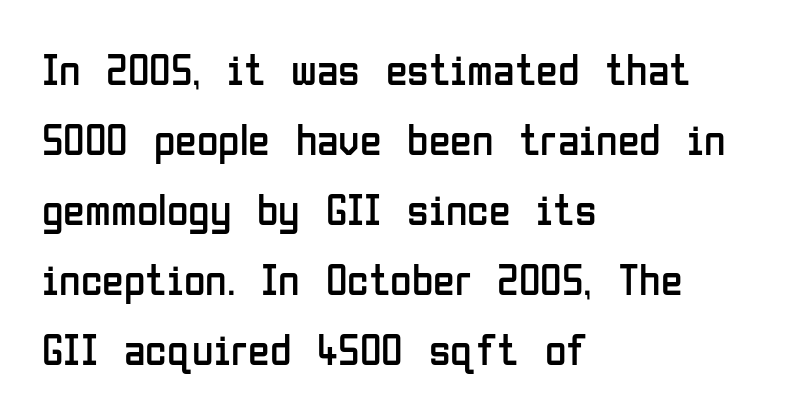
{"serif": "no", "italic": "no", "bold": "no", "weight": "regular", "width": "condensed", "stroke_contrast": "low", "x_height": "medium", "monospaced": "no", "underline": "no", "align": "left", "line_spacing": "normal", "line_spacing_ratio": 1.59, "letter_spacing": "normal", "letter_spacing_em": 0.0, "glyph_px": 44}
